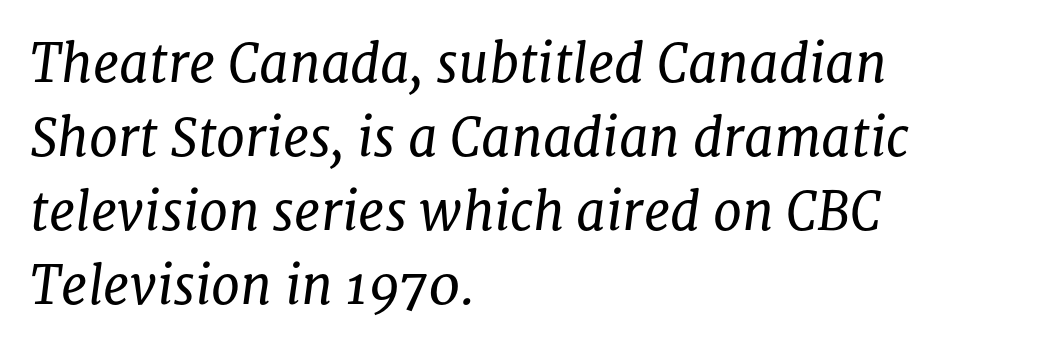
The image shows 52 px regular-weight serif type, italic (leaning right); set left-aligned, normal line spacing (1.42x), normal letter spacing, not underlined; low stroke contrast and a medium x-height.
